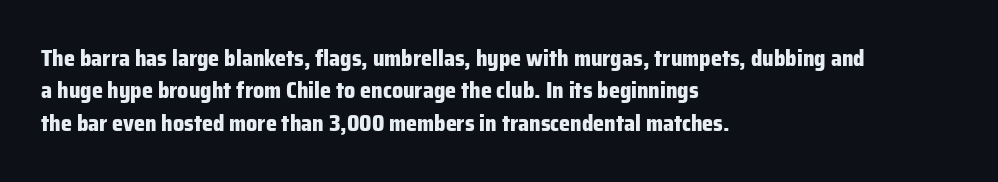
The image shows 22 px bold type, upright; set left-aligned, normal line spacing (1.47x), normal letter spacing, not underlined.
